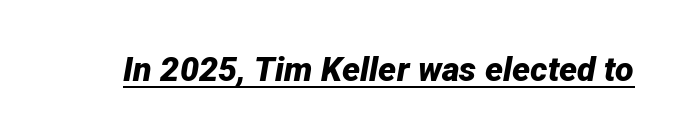
Q: Is the text bold? A: Yes.
Q: Is the text italic (slanted)? A: Yes, it leans right by about 12 degrees.
Q: Is the text underlined? A: Yes.
Q: Is the spacing between letters normal or unusually wide? A: Normal.
Q: Width (condensed, normal, or wide)? A: Normal.
Q: Stroke contrast? A: Low.
Q: x-height? A: Medium.
Q: Monospaced? A: No.
